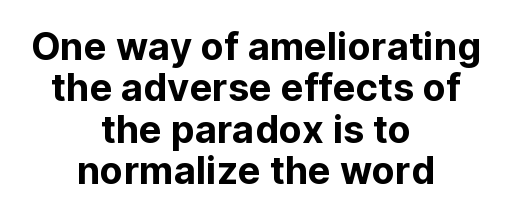
The image shows 38 px sans-serif type, upright; set centered, tight line spacing (1.09x), normal letter spacing, not underlined; low stroke contrast and a medium x-height.
